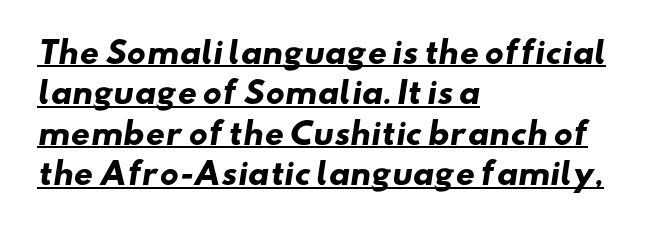
Vertical spacing — default. Each letter's strokes conclude bluntly, with no projecting serifs. The gaps between neighbouring characters are ordinary and unremarkable. Look at the stroke-to-counter ratio: heavy, a bold.
